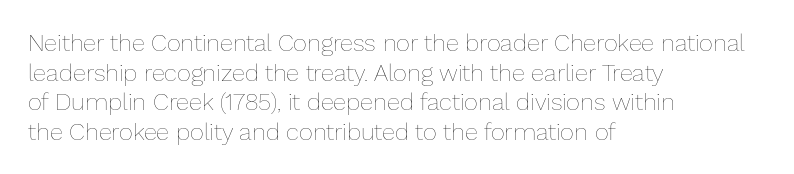
Words appear dense and cohesive because spacing is normal. Stem width sits at or under what a default text font uses. Honestly, there is no underline to notice here at all. The lettering stays uniformly vertical, giving the passage a roman look.
